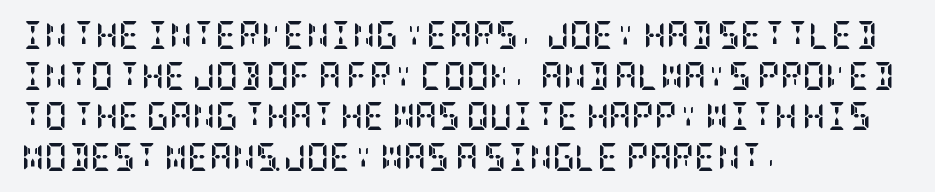
The image shows 28 px semibold, condensed serif type, upright; set left-aligned, normal line spacing (1.45x), normal letter spacing, not underlined; low stroke contrast and a large x-height.
